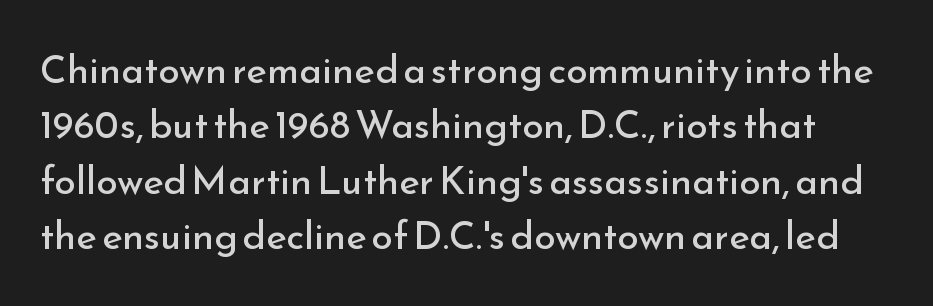
Serifs: no, the terminals of the letterforms are clean. Tall strokes in this sample are plumb rather than angled. The letters advance in unequal steps, a hallmark of proportional type. How are the letters spaced? Ordinarily, with no added tracking. Notice how descenders clear the ascenders below comfortably — that's standard leading. Letters rest on an invisible, unmarked baseline.
